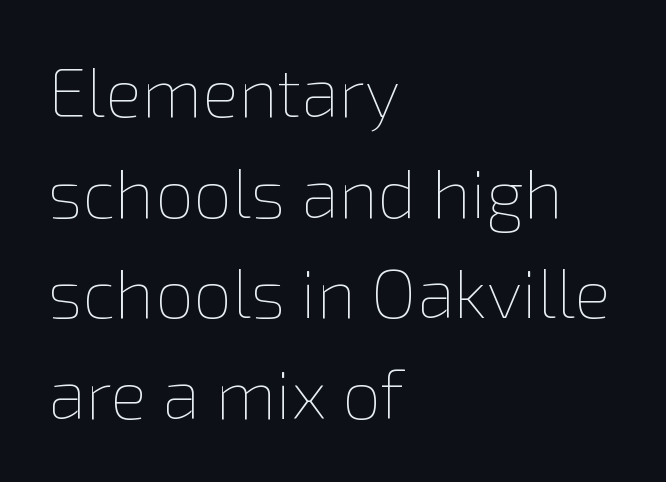
The image shows 69 px thin type, upright; set left-aligned, normal line spacing (1.46x), normal letter spacing, not underlined; low stroke contrast and a medium x-height.
